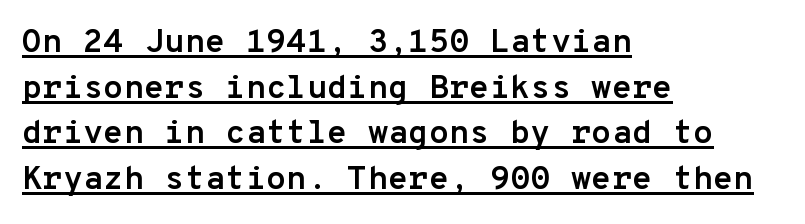
{"serif": "no", "italic": "no", "bold": "yes", "weight": "semibold", "width": "normal", "stroke_contrast": "low", "x_height": "medium", "monospaced": "yes", "underline": "yes", "align": "left", "line_spacing": "normal", "line_spacing_ratio": 1.38, "letter_spacing": "normal", "letter_spacing_em": 0.0, "glyph_px": 33}
